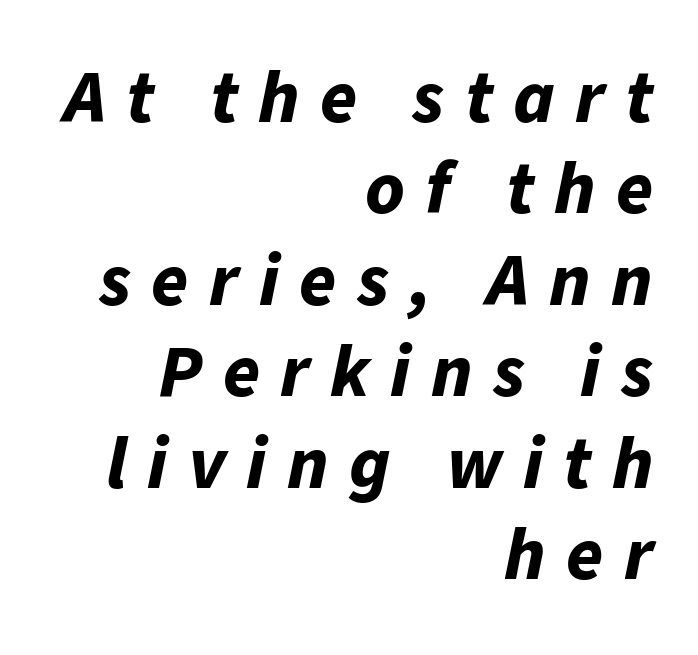
The image shows 75 px bold type, italic (leaning right); set right-aligned, line spacing 1.22x, unusually wide letter spacing (+0.27 em), not underlined; low stroke contrast and a medium x-height.
